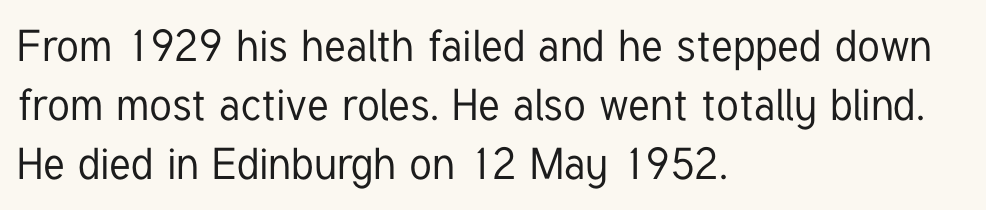
Baseline-to-baseline distance is the conventional proportion of letter height. You could not count columns in this text — the font is proportionally spaced. Rendered with straight, roman letterforms. In terms of letterspacing, this is plain default setting. Observe the absence of serifs on each vertical stroke in this sample. This sample is left-justified, so line endings fall wherever the words run out.
